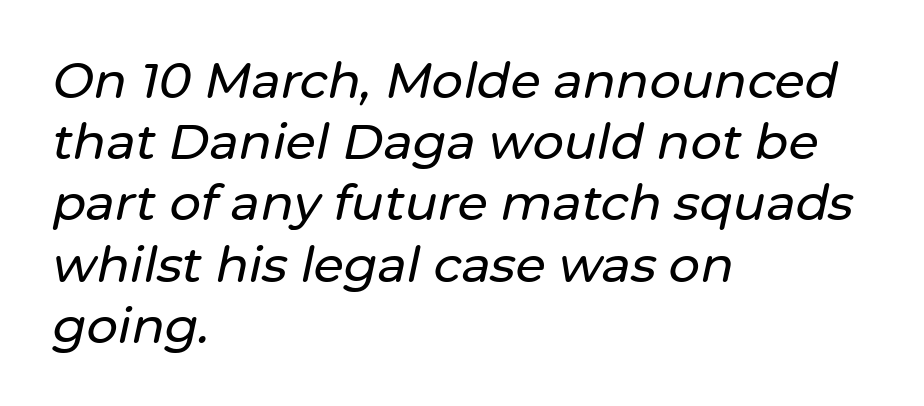
The image shows 49 px text type, italic (leaning right); set left-aligned, normal line spacing (1.25x), normal letter spacing, not underlined; low stroke contrast and a medium x-height.
